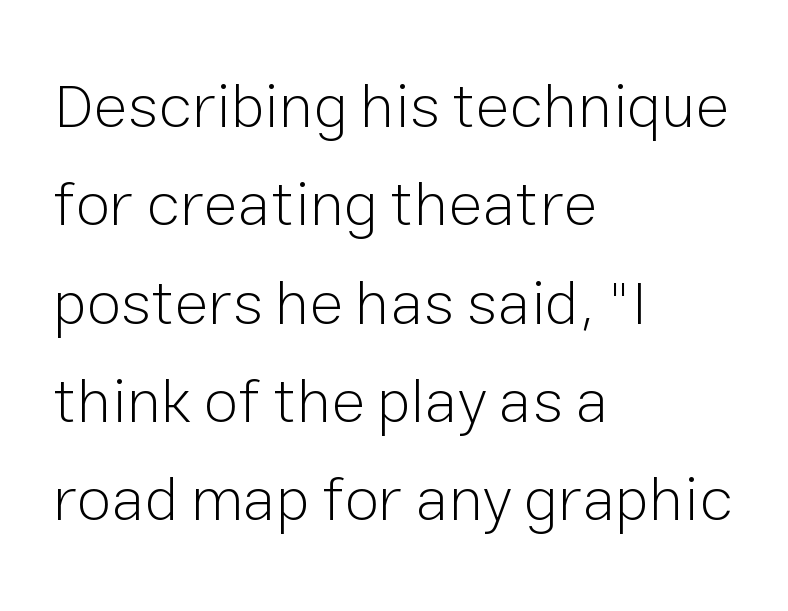
Q: Is the text bold? A: No.
Q: Is the text italic (slanted)? A: No, it is upright.
Q: Is the typeface a serif or a sans-serif typeface? A: Sans-serif.
Q: Is the text underlined? A: No.
Q: How is the paragraph aligned? A: Left-aligned.
Q: Is the spacing between letters normal or unusually wide? A: Normal.
Q: Is the spacing between lines tight, normal or loose? A: Normal.
Q: Width (condensed, normal, or wide)? A: Normal.
Q: Stroke contrast? A: Low.
Q: x-height? A: Medium.
Q: Monospaced? A: No.
